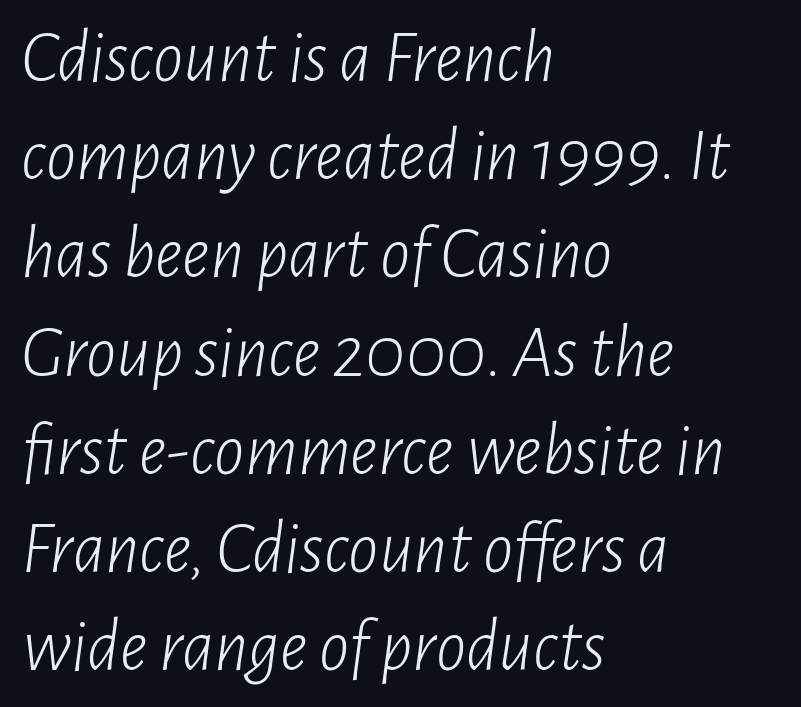
{"italic": "yes", "lean": "right", "slant_degrees": 7, "bold": "no", "weight": "light", "width": "condensed", "stroke_contrast": "low", "x_height": "medium", "monospaced": "no", "underline": "no", "align": "left", "line_spacing": "normal", "line_spacing_ratio": 1.31, "letter_spacing": "normal", "letter_spacing_em": 0.0, "glyph_px": 75}
